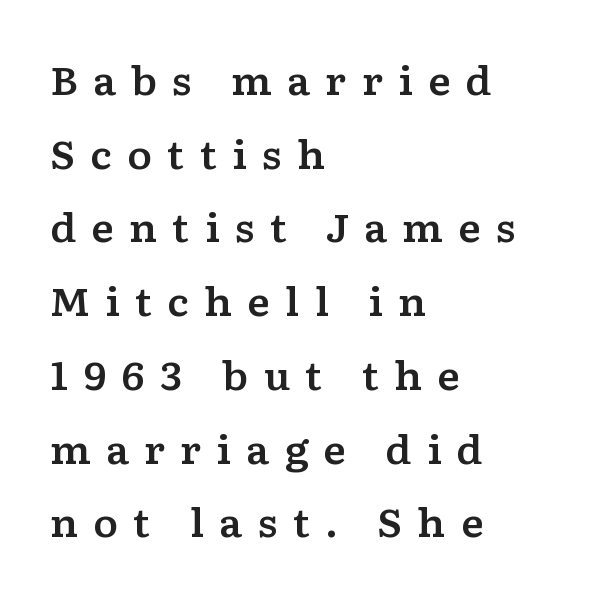
{"serif": "yes", "italic": "no", "width": "wide", "stroke_contrast": "low", "x_height": "medium", "monospaced": "no", "underline": "no", "align": "left", "line_spacing": "loose", "line_spacing_ratio": 1.94, "letter_spacing": "wide", "letter_spacing_em": 0.39, "glyph_px": 38}
